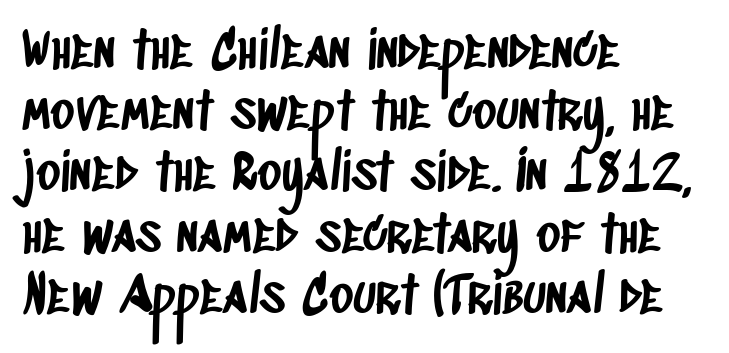
{"serif": "no", "width": "condensed", "stroke_contrast": "low", "x_height": "large", "monospaced": "no", "underline": "no", "align": "left", "line_spacing_ratio": 1.2, "letter_spacing": "normal", "letter_spacing_em": 0.0, "glyph_px": 51}
